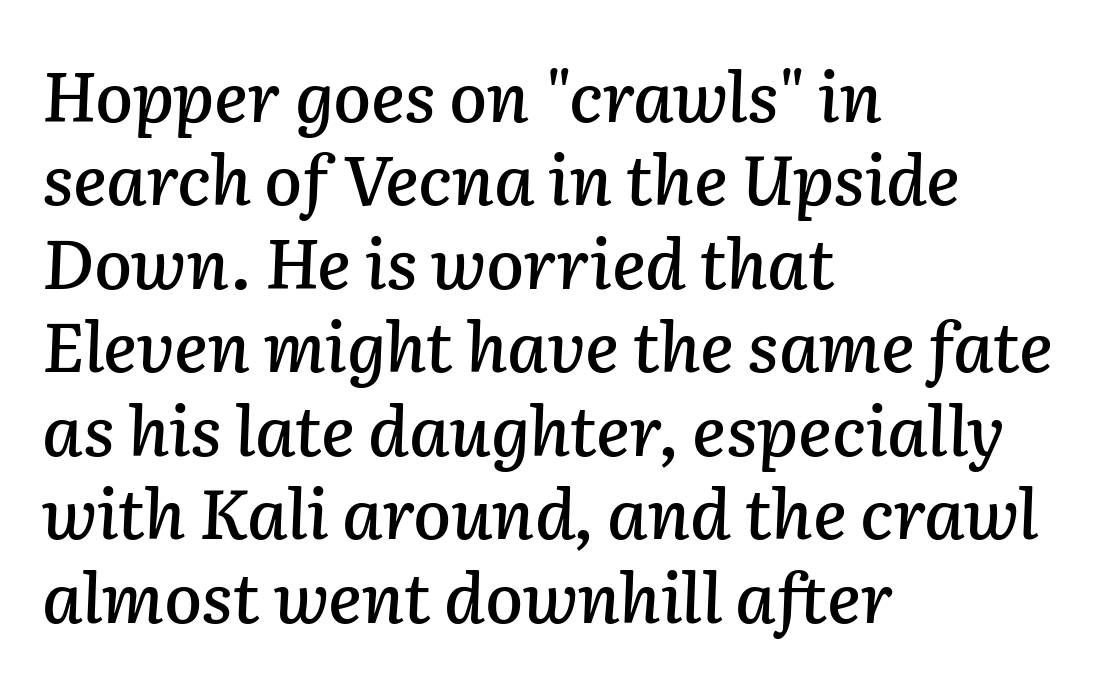
Short and long lines alike share a common starting point at left. Compared with typical body copy, the letter spacing here is the same. The space beneath each line is pristine and unruled. Looking at the ascenders, they clearly lean. This sample has the flowing, uneven cadence of proportional lettering.
